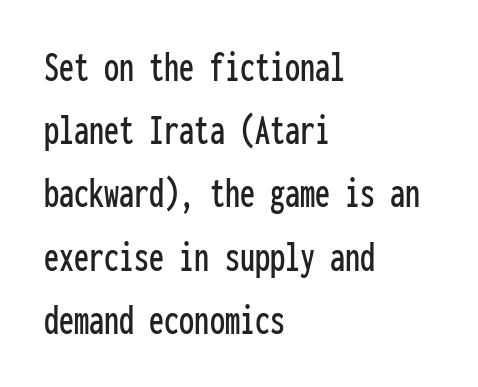
Visually the block forms a straight wall on the left and a jagged coastline on the right. Characters follow at the spacing the type designer built in. The face used here is a sans, in the tradition of grotesques and geometrics. The typography opts for an upright posture over an oblique one. You could count columns in this text — the font is strictly monospaced. Check the space under the baseline: it is left empty.
